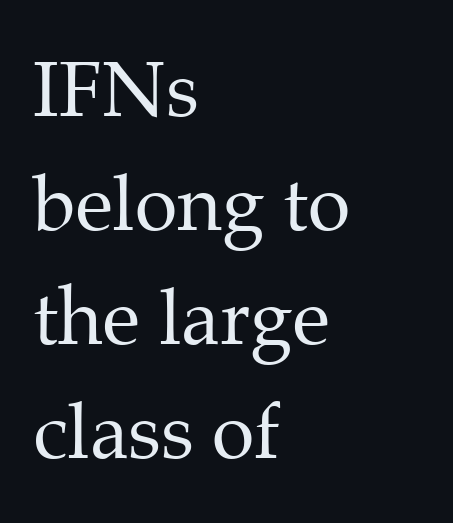
Nothing unusual about the tracking: characters are spaced as the font intends. These lines stack with their left ends in a neat column. The lines sit at an ordinary, default distance from one another. No word sits above an underline. The passage shown is typeset with a serif family.
